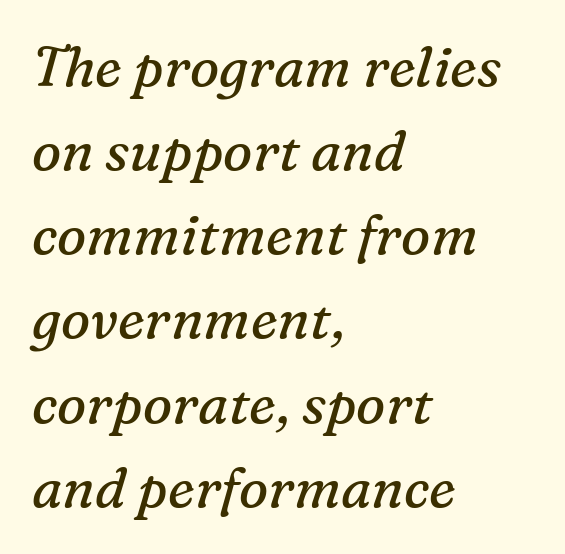
{"serif": "yes", "italic": "yes", "lean": "right", "slant_degrees": 16, "bold": "no", "weight": "regular", "width": "normal", "stroke_contrast": "medium", "x_height": "medium", "monospaced": "no", "underline": "no", "align": "left", "line_spacing": "normal", "line_spacing_ratio": 1.53, "letter_spacing": "normal", "letter_spacing_em": 0.0, "glyph_px": 55}
